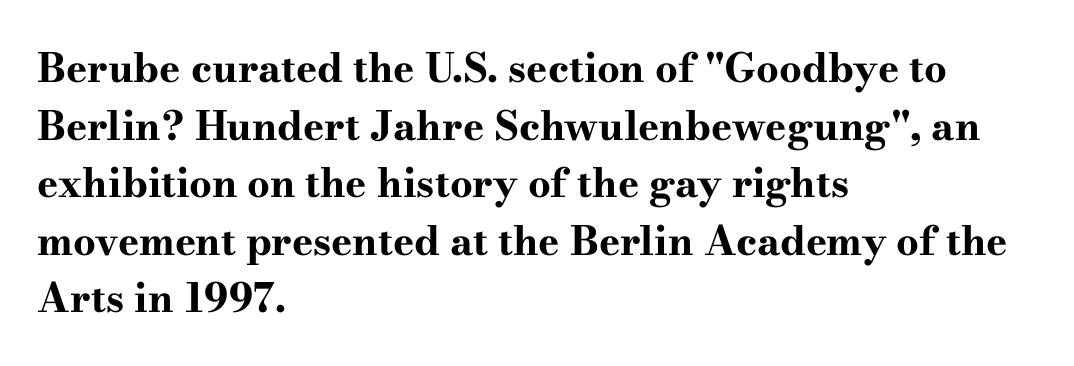
Regarding serifs, this sample has them. Strong, thick strokes mark this as bold type. Here the designer chose a conventional face with non-uniform glyph widths. What stands out about the letter spacing? Nothing — it is the standard amount. Characters remain perfectly vertical along every line.
